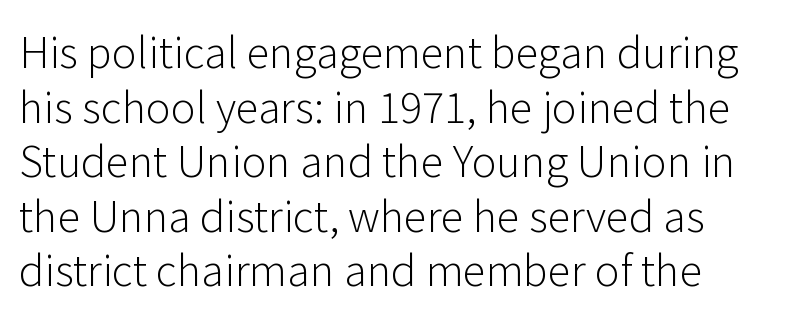
Q: Is the text bold? A: No.
Q: Is the text italic (slanted)? A: No, it is upright.
Q: Is the typeface a serif or a sans-serif typeface? A: Sans-serif.
Q: Is the text underlined? A: No.
Q: Is the spacing between letters normal or unusually wide? A: Normal.
Q: Is the spacing between lines tight, normal or loose? A: Normal.
Q: Width (condensed, normal, or wide)? A: Normal.
Q: Stroke contrast? A: Low.
Q: x-height? A: Medium.
Q: Monospaced? A: No.
